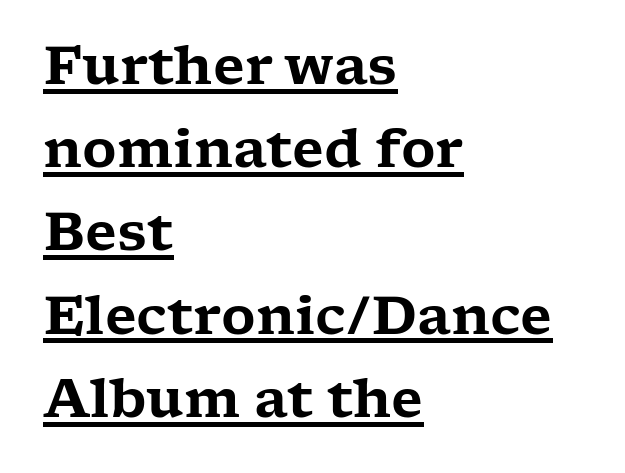
{"serif": "yes", "italic": "no", "width": "wide", "stroke_contrast": "low", "x_height": "medium", "monospaced": "no", "underline": "yes", "align": "left", "line_spacing": "normal", "line_spacing_ratio": 1.57, "letter_spacing": "normal", "letter_spacing_em": 0.0, "glyph_px": 53}
